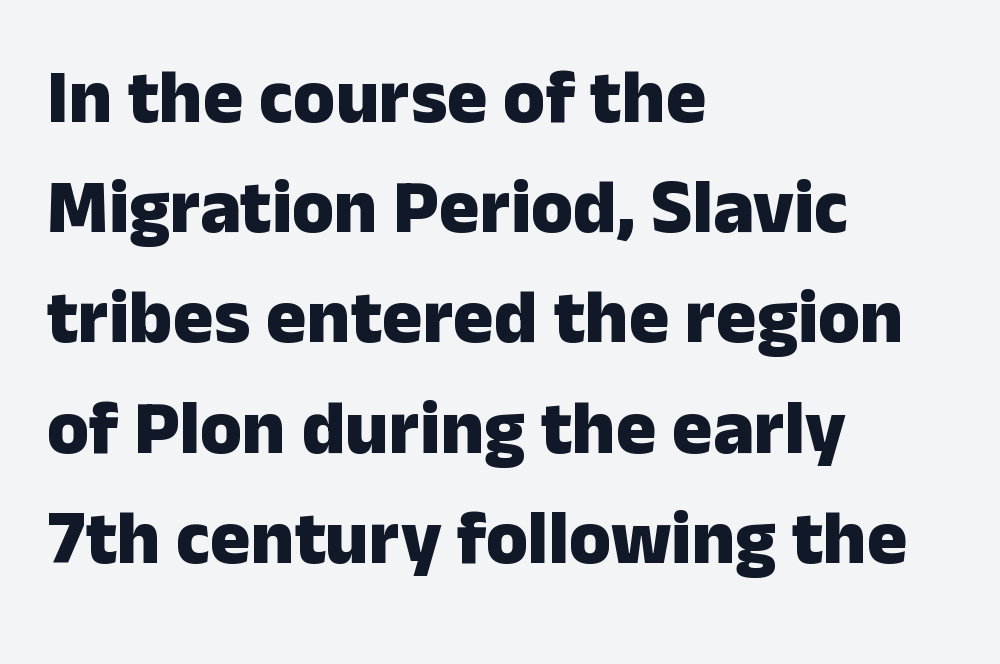
Regular leading. Letters rest on an invisible, unmarked baseline. Do the characters align in a grid? No, the font is proportional. You can tell it's not italic because the verticals are truly vertical. This rendering uses left alignment, leaving the right contour irregular.
